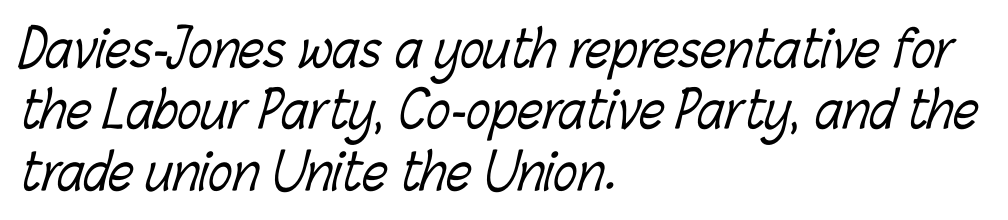
Descenders are the only things crossing below the line. The characters are drawn with everyday or finer stroke widths. Visually the block forms a straight wall on the left and a jagged coastline on the right. The letterforms sit shoulder to shoulder at normal distance. These lines are rendered in a variable-pitch font.
